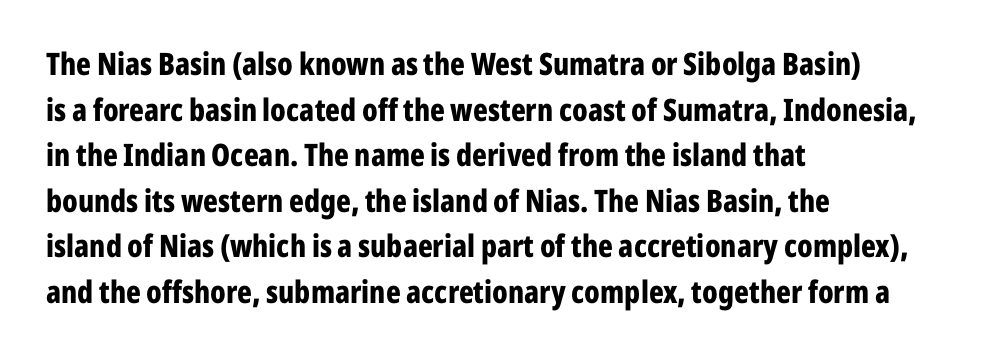
{"serif": "no", "italic": "no", "bold": "yes", "weight": "bold", "width": "condensed", "stroke_contrast": "low", "x_height": "medium", "monospaced": "no", "underline": "no", "align": "left", "line_spacing": "normal", "line_spacing_ratio": 1.47, "letter_spacing": "normal", "letter_spacing_em": 0.0, "glyph_px": 31}
